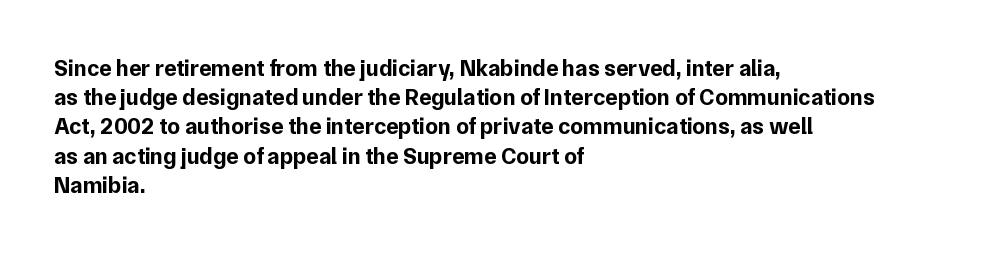
Is the block centered? No — it sits flush against the left margin. Strong, thick strokes mark this as bold type. Plain, unruled lines of type. Nothing unusual about the tracking: characters are spaced as the font intends. When letters stand straight like this, we call the style roman or upright. One glance says typical: line gaps are just what's usual.
